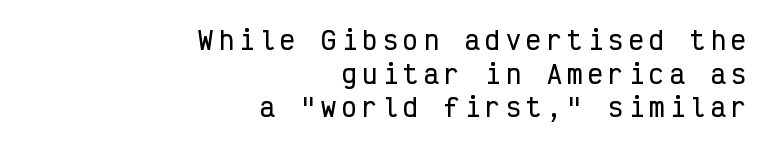
These lines are set flush right with a ragged left edge. If you drew a line through each stem, it would be perfectly vertical. A bare baseline throughout the passage. The rendering uses a moderate line-height, typical for paragraphs. Does extra space separate the letters? Yes, quite a lot of it.
